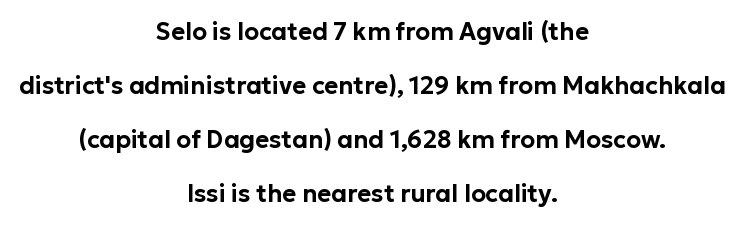
Q: Is the text italic (slanted)? A: No, it is upright.
Q: Is the text underlined? A: No.
Q: How is the paragraph aligned? A: Centered.
Q: Is the spacing between letters normal or unusually wide? A: Normal.
Q: Is the spacing between lines tight, normal or loose? A: Loose.
